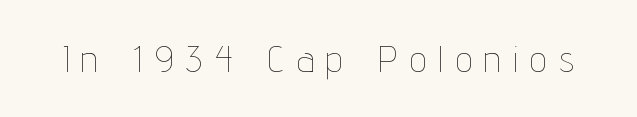
The image shows 37 px thin, condensed type, upright; set unusually wide letter spacing (+0.35 em), not underlined; low stroke contrast and a medium x-height.
